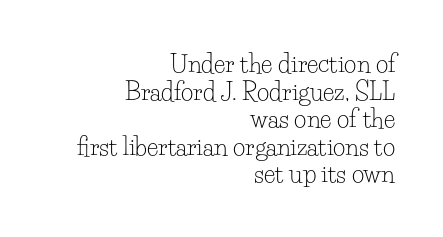
Q: Is the text bold? A: No.
Q: Is the text italic (slanted)? A: No, it is upright.
Q: Is the text underlined? A: No.
Q: How is the paragraph aligned? A: Right-aligned.
Q: Is the spacing between letters normal or unusually wide? A: Normal.
Q: Is the spacing between lines tight, normal or loose? A: Tight.
